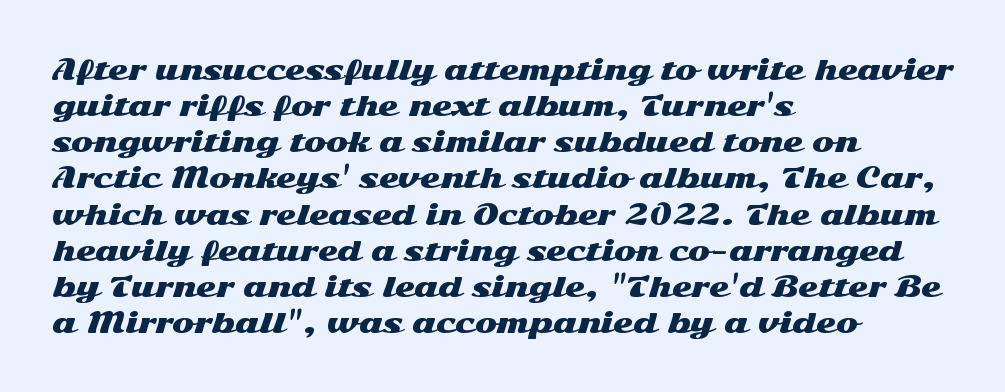
Every row of glyphs begins at an identical x-position on the left. Descenders are the only things crossing below the line. Horizontal bands of white between lines are of average thickness.
